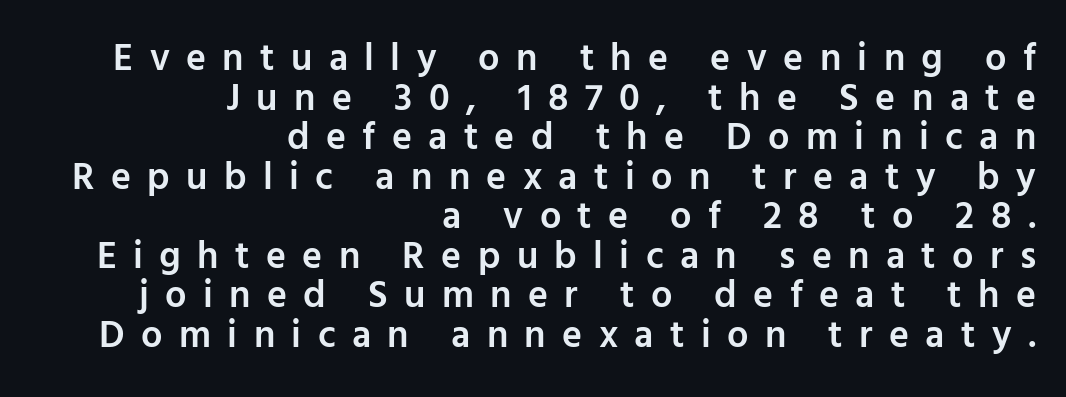
Q: Is the text bold? A: Semi-bold.
Q: Is the text italic (slanted)? A: No, it is upright.
Q: Is the typeface a serif or a sans-serif typeface? A: Sans-serif.
Q: Is the text underlined? A: No.
Q: How is the paragraph aligned? A: Right-aligned.
Q: Is the spacing between letters normal or unusually wide? A: Unusually wide.
Q: Is the spacing between lines tight, normal or loose? A: Tight.
Q: Width (condensed, normal, or wide)? A: Normal.
Q: Stroke contrast? A: Low.
Q: x-height? A: Medium.
Q: Monospaced? A: No.
